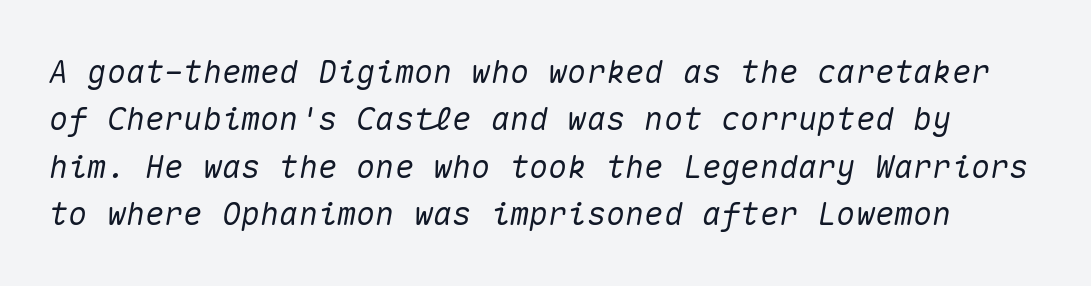
{"italic": "yes", "lean": "right", "slant_degrees": 10, "width": "normal", "stroke_contrast": "medium", "x_height": "medium", "monospaced": "yes", "underline": "no", "line_spacing": "normal", "line_spacing_ratio": 1.48, "letter_spacing": "normal", "letter_spacing_em": 0.0, "glyph_px": 32}
